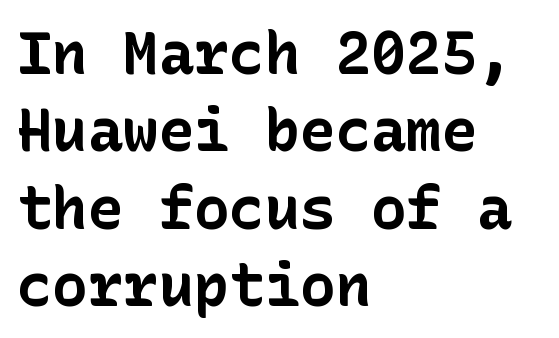
{"serif": "no", "italic": "no", "bold": "yes", "weight": "bold", "width": "normal", "stroke_contrast": "low", "x_height": "medium", "underline": "no", "align": "left", "line_spacing": "normal", "line_spacing_ratio": 1.31, "letter_spacing": "normal", "letter_spacing_em": 0.0, "glyph_px": 59}
